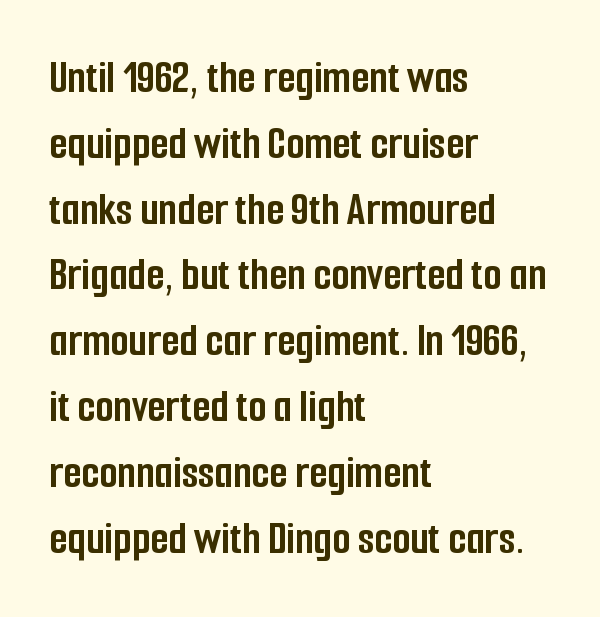
{"serif": "no", "italic": "no", "bold": "yes", "weight": "semibold", "width": "condensed", "stroke_contrast": "low", "x_height": "medium", "monospaced": "no", "underline": "no", "align": "left", "line_spacing": "normal", "line_spacing_ratio": 1.4, "letter_spacing": "normal", "letter_spacing_em": 0.0, "glyph_px": 47}
